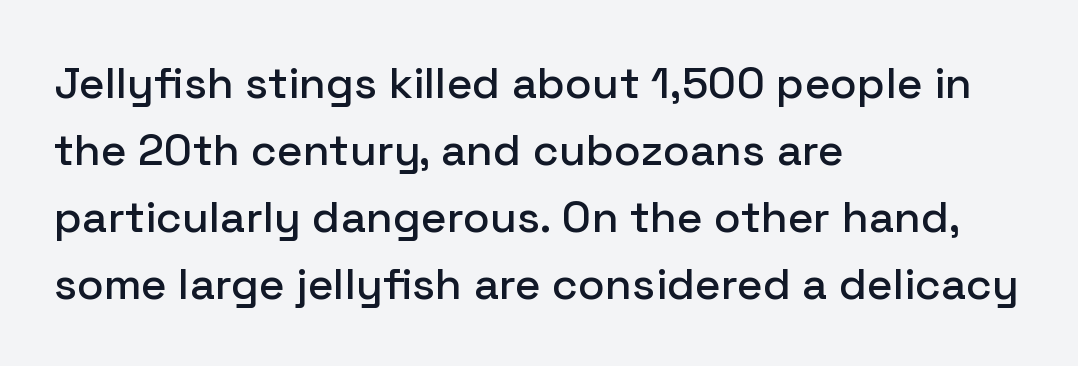
The image shows 44 px sans-serif type, upright; set left-aligned, normal line spacing (1.52x), normal letter spacing, not underlined; low stroke contrast and a medium x-height.
